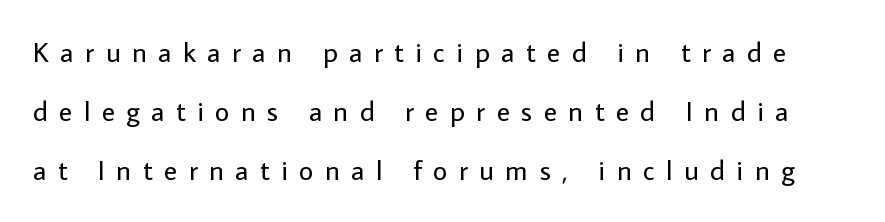
{"serif": "no", "italic": "no", "bold": "no", "weight": "regular", "width": "normal", "stroke_contrast": "low", "x_height": "medium", "monospaced": "no", "underline": "no", "line_spacing": "loose", "line_spacing_ratio": 2.11, "letter_spacing": "wide", "letter_spacing_em": 0.41, "glyph_px": 28}
